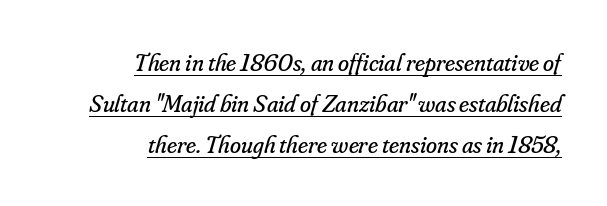
Line endings align vertically; line beginnings do not. Here the glyphs are tracked normally, forming tight word shapes. The glyphs look as if they've been sheared to an angle. A continuous stroke trails under the words, as in a hyperlink.
